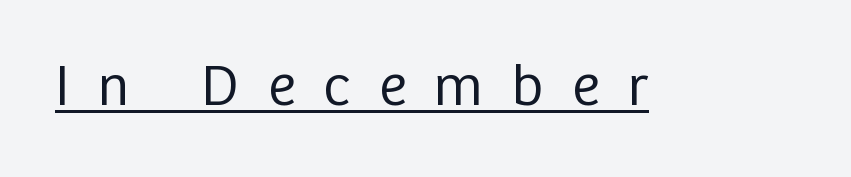
{"serif": "no", "italic": "no", "bold": "no", "weight": "regular", "width": "normal", "stroke_contrast": "low", "x_height": "medium", "monospaced": "no", "underline": "yes", "letter_spacing": "wide", "letter_spacing_em": 0.49, "glyph_px": 59}
